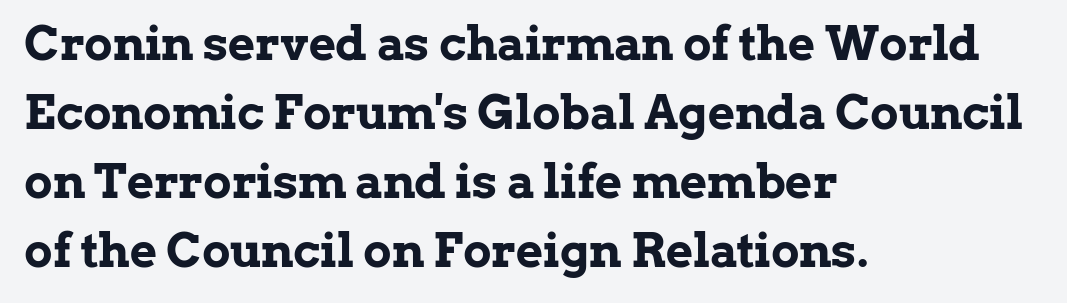
Q: Is the text bold? A: Yes.
Q: Is the text italic (slanted)? A: No, it is upright.
Q: Is the typeface a serif or a sans-serif typeface? A: Serif.
Q: Is the text underlined? A: No.
Q: How is the paragraph aligned? A: Left-aligned.
Q: Is the spacing between letters normal or unusually wide? A: Normal.
Q: Is the spacing between lines tight, normal or loose? A: Normal.
Q: Width (condensed, normal, or wide)? A: Normal.
Q: Stroke contrast? A: Low.
Q: x-height? A: Medium.
Q: Monospaced? A: No.
